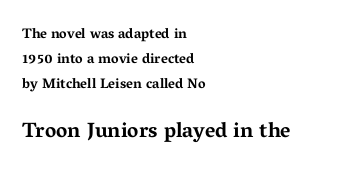
{"italic": "no", "bold": "yes", "underline": "no", "align": "left", "line_spacing_ratio": 1.77, "letter_spacing": "normal", "letter_spacing_em": 0.0, "larger_block": "second", "size_ratio": 1.5, "glyph_px": 21}
